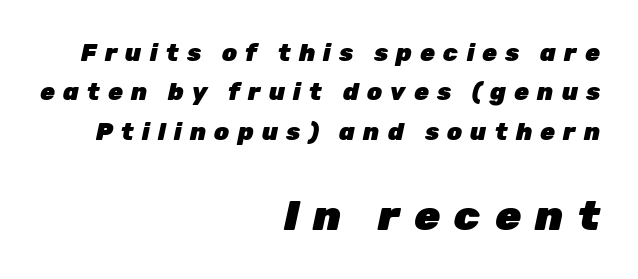
The image shows 42 px heavy type, italic (leaning right); set right-aligned, normal line spacing (1.64x), unusually wide letter spacing (+0.34 em), not underlined; the second (bottom) block is 1.75x larger; low stroke contrast and a medium x-height.
